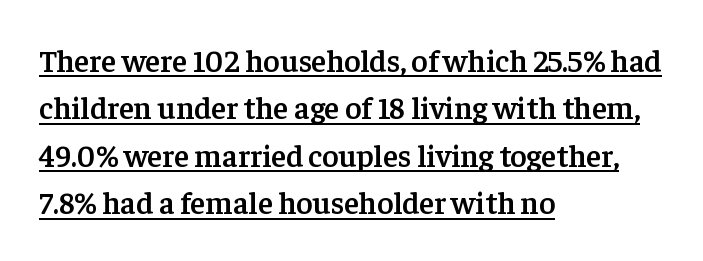
Does extra space separate the letters? No, they use regular spacing. When letters stand straight like this, we call the style roman or upright. The typesetting leans somewhat heavy: a semibold. A typesetter would call this leading conventional body-copy spacing. The letters advance in unequal steps, a hallmark of proportional type. The rendering shows small feet on the letterforms — a serif design.
